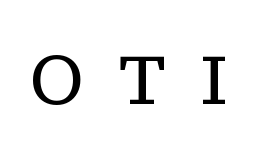
Q: Is the text bold? A: No.
Q: Is the text italic (slanted)? A: No, it is upright.
Q: Is the typeface a serif or a sans-serif typeface? A: Serif.
Q: Is the text underlined? A: No.
Q: Is the spacing between letters normal or unusually wide? A: Unusually wide.
Q: Width (condensed, normal, or wide)? A: Normal.
Q: Stroke contrast? A: Low.
Q: x-height? A: Medium.
Q: Monospaced? A: No.
